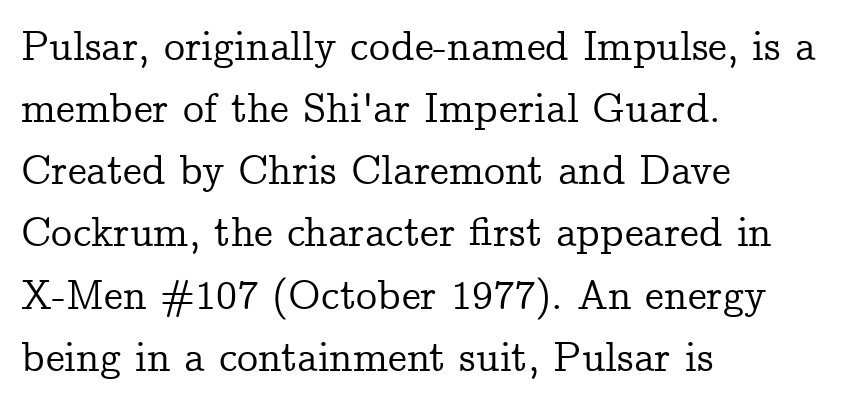
Q: Is the text italic (slanted)? A: No, it is upright.
Q: Is the typeface a serif or a sans-serif typeface? A: Serif.
Q: Is the text underlined? A: No.
Q: How is the paragraph aligned? A: Left-aligned.
Q: Is the spacing between letters normal or unusually wide? A: Normal.
Q: Is the spacing between lines tight, normal or loose? A: Normal.
Q: Width (condensed, normal, or wide)? A: Normal.
Q: Stroke contrast? A: Low.
Q: x-height? A: Medium.
Q: Monospaced? A: No.
